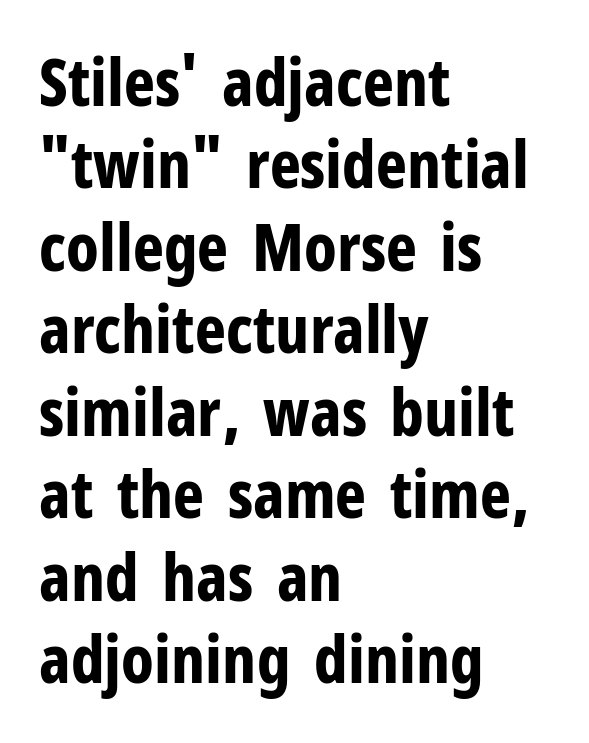
The rendering uses natural spacing where letterforms have individual widths. Heavy-handed strokes throughout: this text is bold. The setting favours the left margin, as ordinary paragraphs usually do. This sample keeps an unexceptional amount of space between lines. No extra tracking has been applied to these lines.
